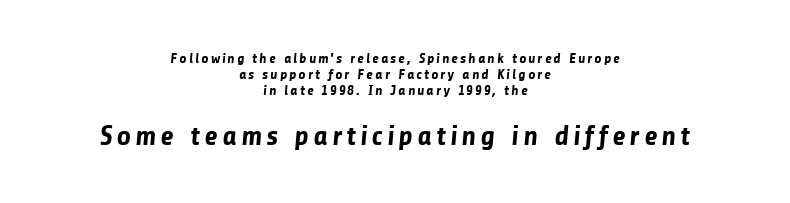
{"serif": "no", "bold": "yes", "weight": "bold", "width": "normal", "stroke_contrast": "low", "x_height": "medium", "monospaced": "no", "underline": "no", "align": "center", "line_spacing": "tight", "line_spacing_ratio": 1.14, "larger_block": "second", "size_ratio": 2.0, "glyph_px": 28}
